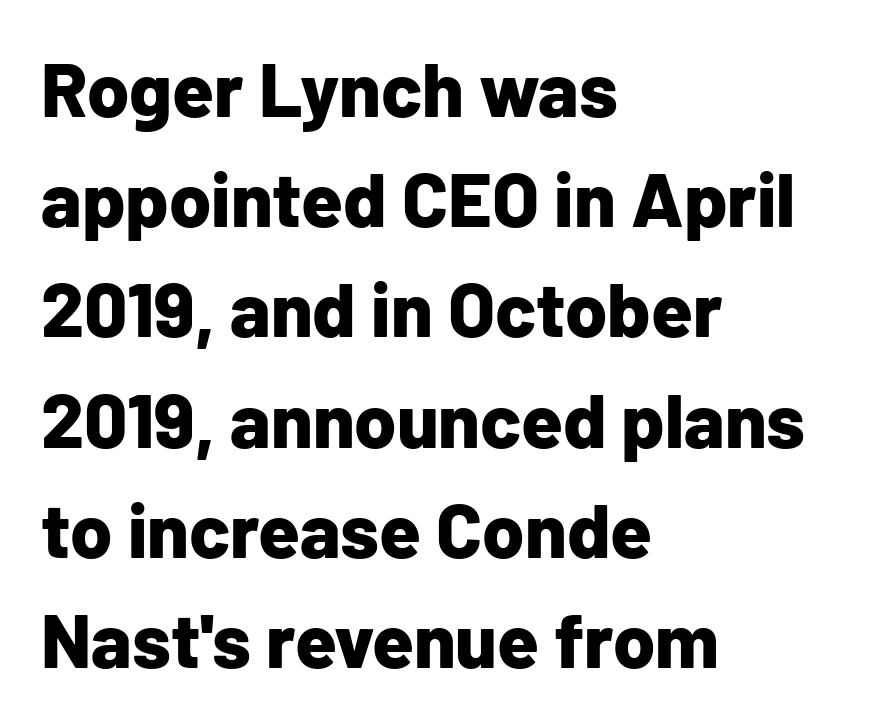
{"serif": "no", "italic": "no", "bold": "yes", "weight": "bold", "width": "normal", "stroke_contrast": "low", "x_height": "medium", "monospaced": "no", "underline": "no", "align": "left", "line_spacing": "normal", "line_spacing_ratio": 1.45, "letter_spacing": "normal", "letter_spacing_em": 0.0, "glyph_px": 76}
